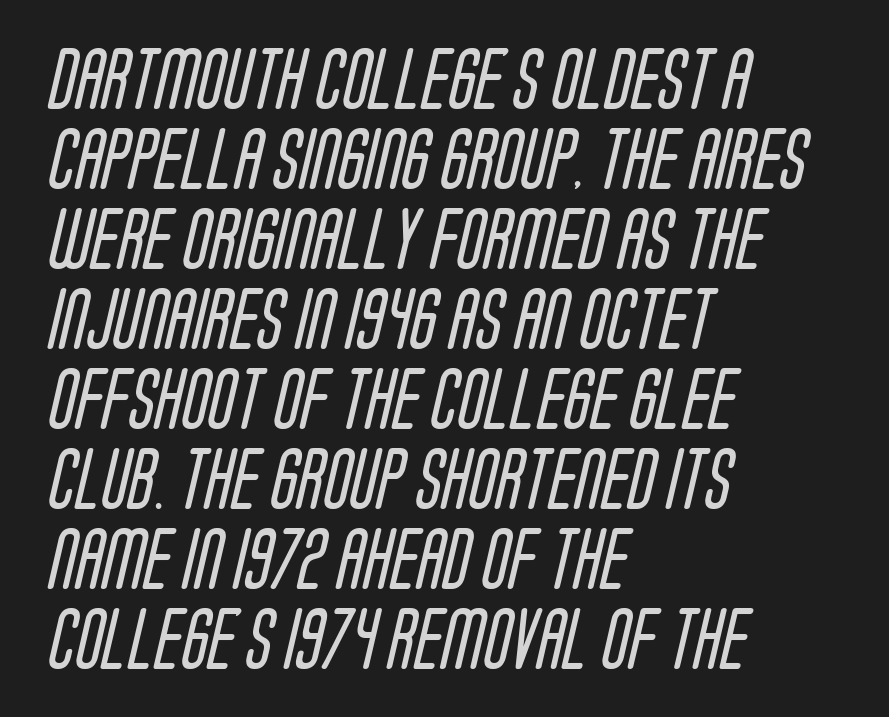
{"serif": "no", "bold": "no", "weight": "regular", "width": "condensed", "stroke_contrast": "low", "x_height": "large", "monospaced": "no", "underline": "no", "align": "left", "line_spacing": "normal", "line_spacing_ratio": 1.29, "letter_spacing": "normal", "letter_spacing_em": 0.0, "glyph_px": 62}
